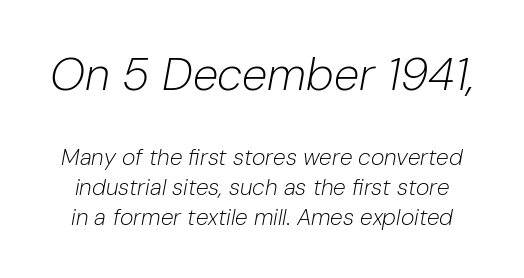
Q: Is the text bold? A: No.
Q: Is the text italic (slanted)? A: Yes, it leans right by about 10 degrees.
Q: Is the text underlined? A: No.
Q: Is the spacing between letters normal or unusually wide? A: Normal.
Q: Is the spacing between lines tight, normal or loose? A: Normal.
Q: Which block of text is set in a larger size, the first (top) or the second (bottom)? A: The first (top) one.
Q: Width (condensed, normal, or wide)? A: Normal.
Q: Stroke contrast? A: Low.
Q: x-height? A: Medium.
Q: Monospaced? A: No.
